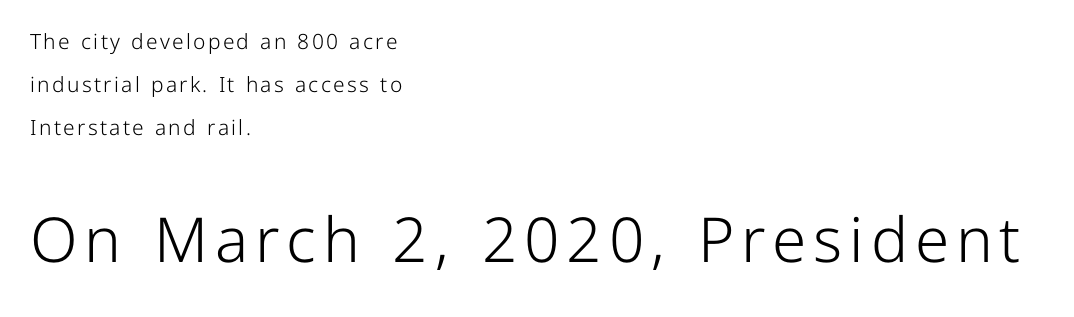
Q: Is the text bold? A: No.
Q: Is the text italic (slanted)? A: No, it is upright.
Q: Is the typeface a serif or a sans-serif typeface? A: Sans-serif.
Q: Is the text underlined? A: No.
Q: How is the paragraph aligned? A: Left-aligned.
Q: Is the spacing between lines tight, normal or loose? A: Loose.
Q: Which block of text is set in a larger size, the first (top) or the second (bottom)? A: The second (bottom) one.
Q: Width (condensed, normal, or wide)? A: Normal.
Q: Stroke contrast? A: Low.
Q: x-height? A: Medium.
Q: Monospaced? A: No.
